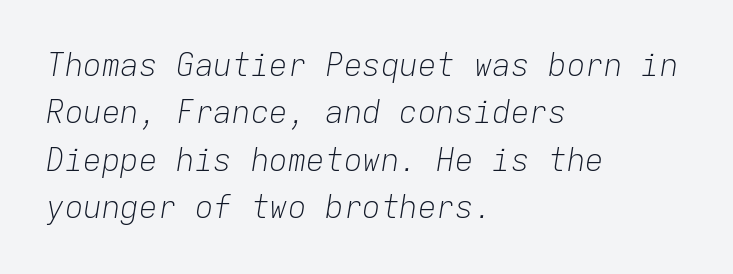
{"italic": "yes", "lean": "right", "slant_degrees": 9, "bold": "no", "weight": "light", "width": "normal", "stroke_contrast": "low", "x_height": "medium", "monospaced": "yes", "underline": "no", "align": "left", "line_spacing": "normal", "line_spacing_ratio": 1.53, "letter_spacing": "normal", "letter_spacing_em": 0.0, "glyph_px": 31}
